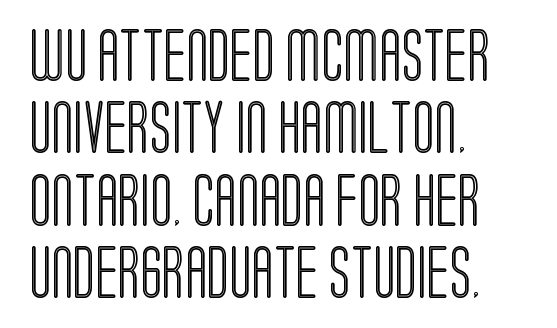
Posture: vertical. The horizontal fit of the characters is conventional and even. The space between consecutive lines is moderate. Just letters on the line, the space beneath them empty. These lines are rendered in a variable-pitch font.
